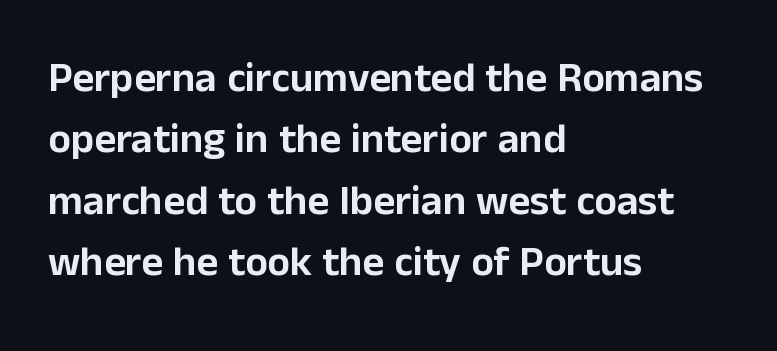
Q: Is the text italic (slanted)? A: No, it is upright.
Q: Is the typeface a serif or a sans-serif typeface? A: Sans-serif.
Q: Is the text underlined? A: No.
Q: How is the paragraph aligned? A: Left-aligned.
Q: Is the spacing between letters normal or unusually wide? A: Normal.
Q: Is the spacing between lines tight, normal or loose? A: Normal.
Q: Width (condensed, normal, or wide)? A: Normal.
Q: Stroke contrast? A: Low.
Q: x-height? A: Medium.
Q: Monospaced? A: No.
